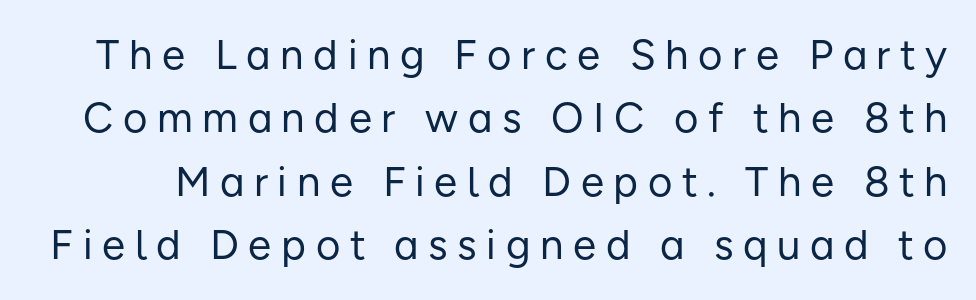
The image shows 42 px regular-weight sans-serif type, upright; set normal line spacing (1.51x), unusually wide letter spacing (+0.23 em), not underlined; low stroke contrast and a medium x-height.
